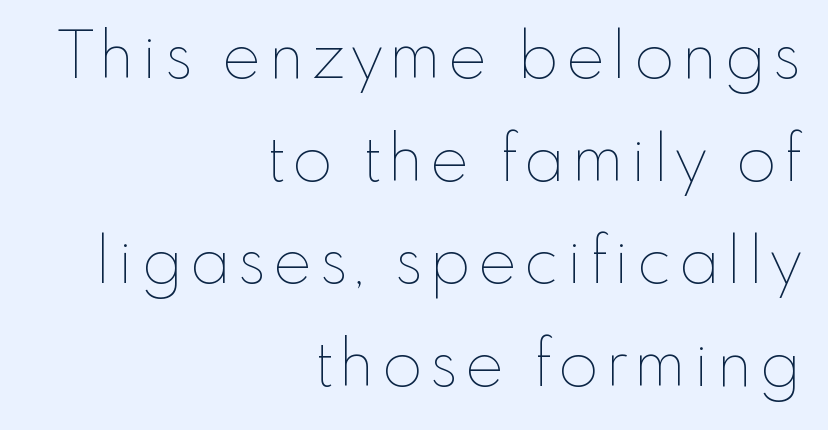
Every stem runs plumb, perpendicular to the baseline. The foot of each line stays bare and open. In CSS terms this would be text-align: right. The designer left line spacing at the default. Do the characters align in a grid? No, the font is proportional. Stroke thickness stays within the range of a standard reading face or lighter.
